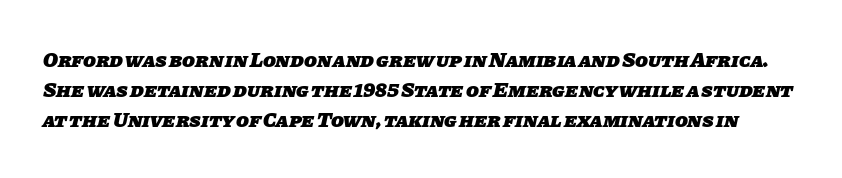
Q: Is the text bold? A: Yes.
Q: Is the text underlined? A: No.
Q: Is the spacing between letters normal or unusually wide? A: Normal.
Q: Is the spacing between lines tight, normal or loose? A: Normal.
